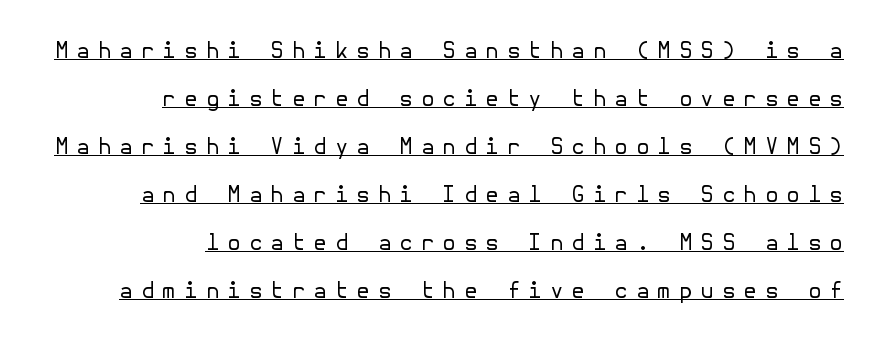
The image shows 22 px text type, upright; set right-aligned, loose line spacing (2.18x), unusually wide letter spacing (+0.36 em), underlined.
